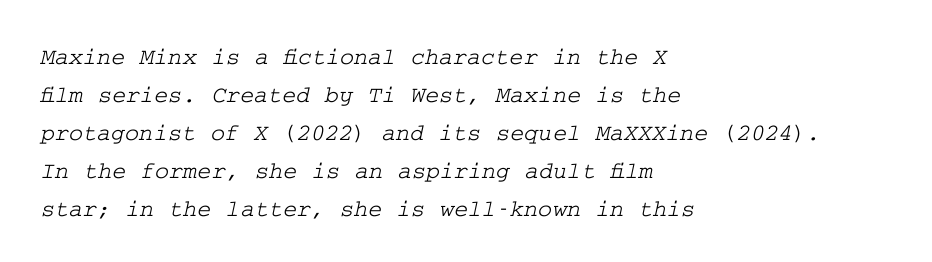
{"underline": "no", "align": "left", "line_spacing": "normal", "line_spacing_ratio": 1.58, "letter_spacing": "normal", "letter_spacing_em": 0.0, "glyph_px": 24}
